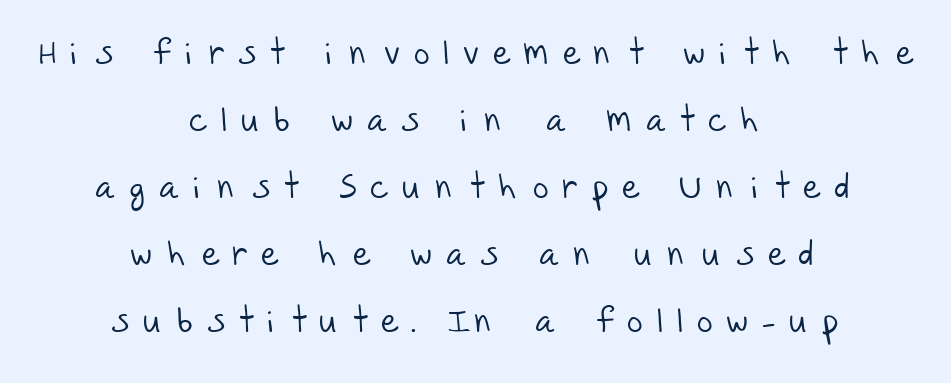
Q: Is the text bold? A: No.
Q: Is the typeface a serif or a sans-serif typeface? A: Sans-serif.
Q: Is the text underlined? A: No.
Q: How is the paragraph aligned? A: Centered.
Q: Is the spacing between letters normal or unusually wide? A: Unusually wide.
Q: Is the spacing between lines tight, normal or loose? A: Loose.
Q: Width (condensed, normal, or wide)? A: Normal.
Q: Stroke contrast? A: Low.
Q: x-height? A: Large.
Q: Monospaced? A: No.
